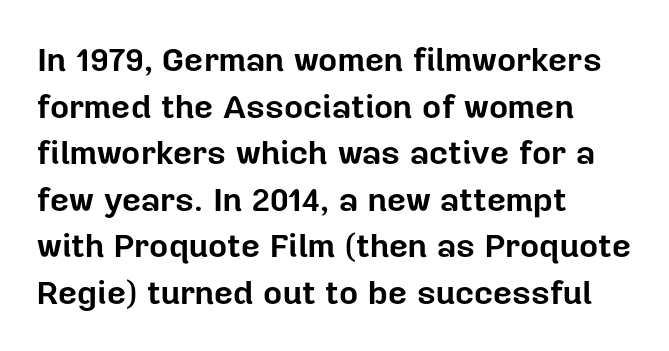
The image shows 33 px bold sans-serif type, upright; set left-aligned, normal line spacing (1.41x), normal letter spacing, not underlined; low stroke contrast and a medium x-height.
